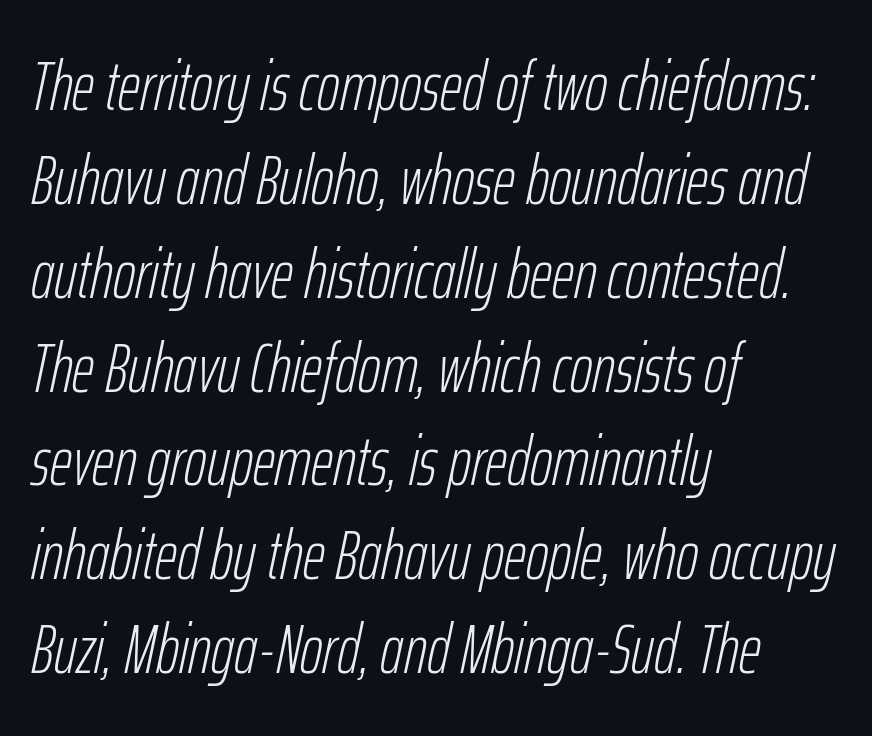
The image shows 69 px light, condensed type, italic (leaning right); set left-aligned, normal line spacing (1.36x), normal letter spacing, not underlined; low stroke contrast and a medium x-height.
